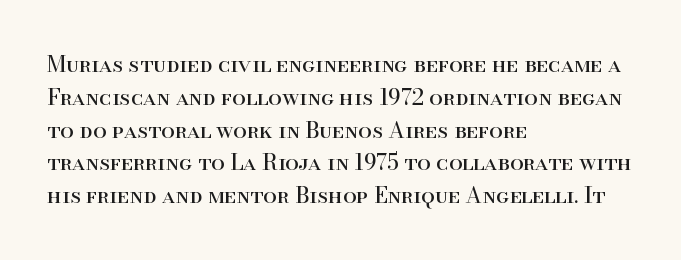
{"italic": "no", "bold": "no", "underline": "no", "align": "left", "line_spacing": "normal", "line_spacing_ratio": 1.49, "letter_spacing": "normal", "letter_spacing_em": 0.0, "glyph_px": 22}
